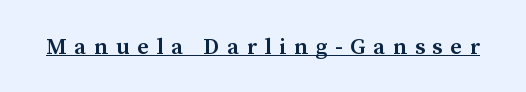
A typographer would call this underscored text. Substantial extra tracking has been applied to these lines. The face used here is a semibold: visibly heavier than regular, lighter than bold. The lettering stays uniformly vertical, giving the passage a roman look.
